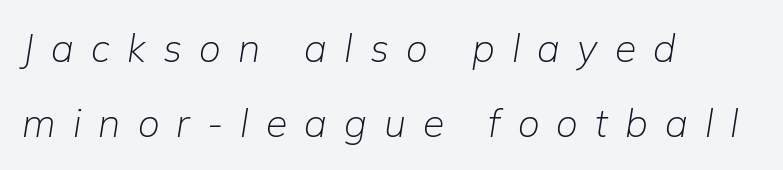
Letter spacing: wide. This sample is left-justified, so line endings fall wherever the words run out. A typesetter would call this proportional, since set widths differ per character. Underlining? Definitely not there. The specimen reads as italic at a glance. The line-height multiplier appears high, well above default.
